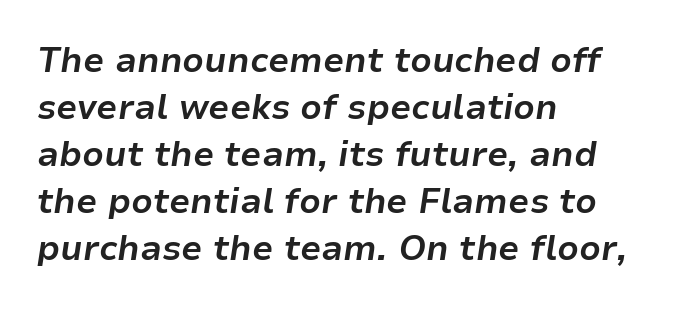
{"italic": "yes", "lean": "right", "slant_degrees": 9, "bold": "yes", "weight": "bold", "width": "normal", "stroke_contrast": "low", "x_height": "medium", "monospaced": "no", "underline": "no", "align": "left", "line_spacing": "normal", "line_spacing_ratio": 1.38, "letter_spacing": "normal", "letter_spacing_em": 0.0, "glyph_px": 34}
